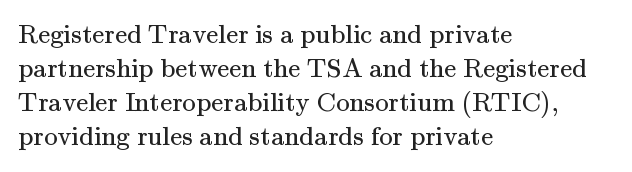
Q: Is the text bold? A: No.
Q: Is the text italic (slanted)? A: No, it is upright.
Q: Is the text underlined? A: No.
Q: How is the paragraph aligned? A: Left-aligned.
Q: Is the spacing between letters normal or unusually wide? A: Normal.
Q: Is the spacing between lines tight, normal or loose? A: Normal.
